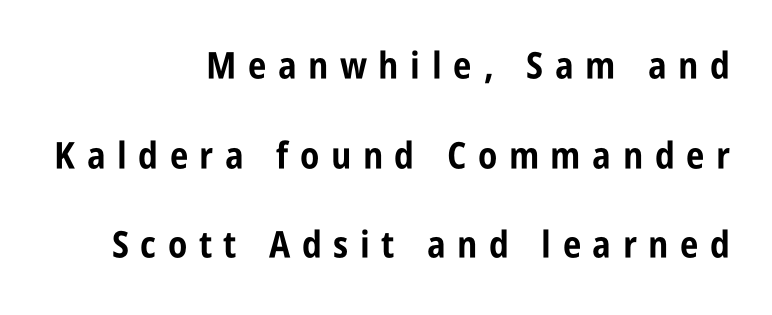
The image shows 37 px bold, condensed sans-serif type, upright; set right-aligned, loose line spacing (2.42x), unusually wide letter spacing (+0.31 em), not underlined; low stroke contrast and a large x-height.
